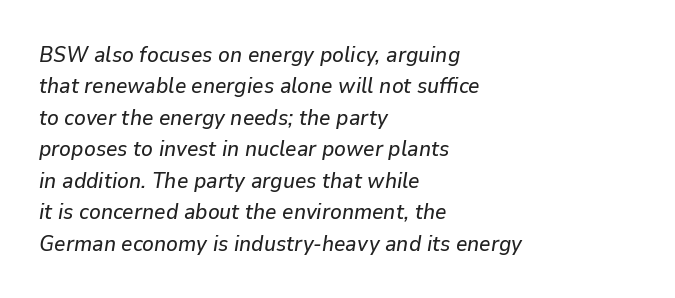
{"italic": "yes", "lean": "right", "slant_degrees": 9, "underline": "no", "align": "left", "line_spacing": "normal", "line_spacing_ratio": 1.43, "letter_spacing": "normal", "letter_spacing_em": 0.0, "glyph_px": 22}
